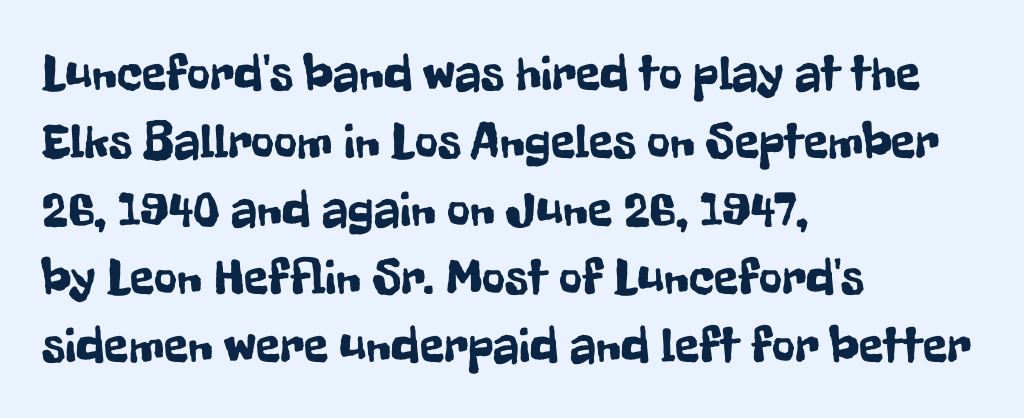
Just letters on the line, the space beneath them empty. If you drew a ruler down the left edge, every line would touch it. This is sans-serif lettering, the kind often seen on screens and signage. The passage shown has conventional tracking throughout. This block has exactly the height ordinary leading produces.
